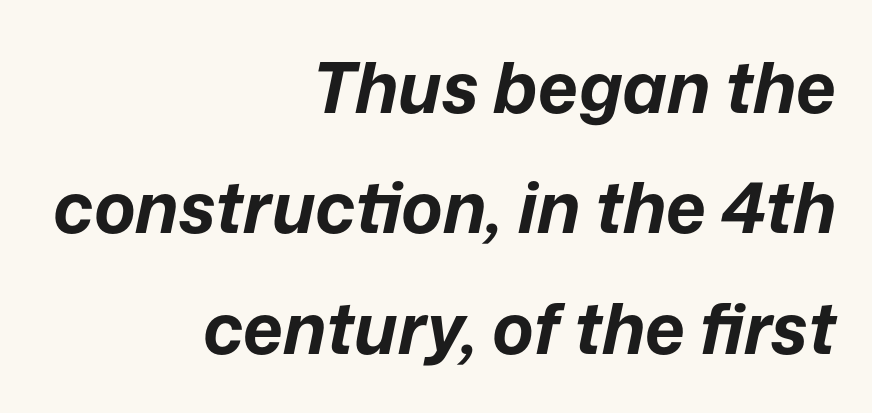
Q: Is the text bold? A: Yes.
Q: Is the text italic (slanted)? A: Yes, it leans right by about 12 degrees.
Q: Is the text underlined? A: No.
Q: How is the paragraph aligned? A: Right-aligned.
Q: Is the spacing between letters normal or unusually wide? A: Normal.
Q: Width (condensed, normal, or wide)? A: Normal.
Q: Stroke contrast? A: Low.
Q: x-height? A: Medium.
Q: Monospaced? A: No.
